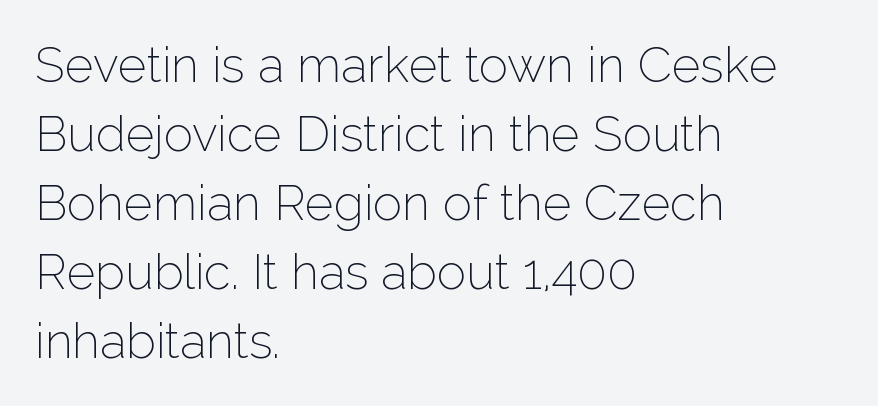
{"serif": "no", "italic": "no", "bold": "no", "weight": "thin", "width": "normal", "stroke_contrast": "low", "x_height": "medium", "monospaced": "no", "underline": "no", "align": "left", "line_spacing": "normal", "line_spacing_ratio": 1.41, "letter_spacing": "normal", "letter_spacing_em": 0.0, "glyph_px": 49}
